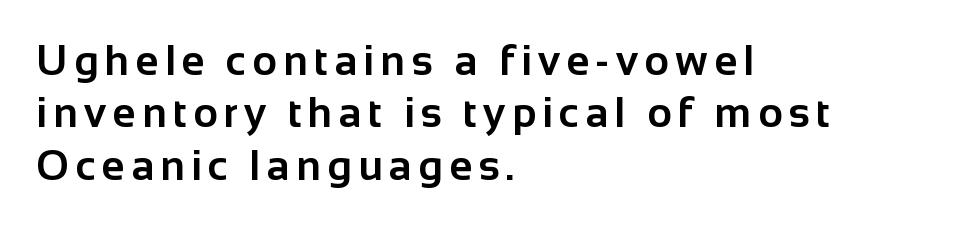
{"serif": "no", "italic": "no", "bold": "yes", "weight": "bold", "width": "normal", "stroke_contrast": "low", "x_height": "medium", "monospaced": "no", "underline": "no", "align": "left", "line_spacing": "normal", "line_spacing_ratio": 1.25, "glyph_px": 42}
